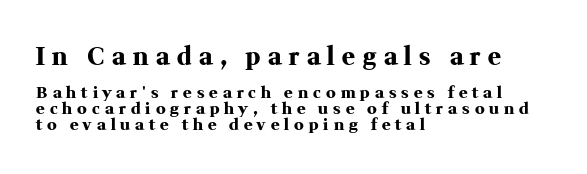
Q: Is the text bold? A: Yes.
Q: Is the text italic (slanted)? A: No, it is upright.
Q: Is the text underlined? A: No.
Q: How is the paragraph aligned? A: Left-aligned.
Q: Is the spacing between letters normal or unusually wide? A: Unusually wide.
Q: Is the spacing between lines tight, normal or loose? A: Tight.
Q: Which block of text is set in a larger size, the first (top) or the second (bottom)? A: The first (top) one.
